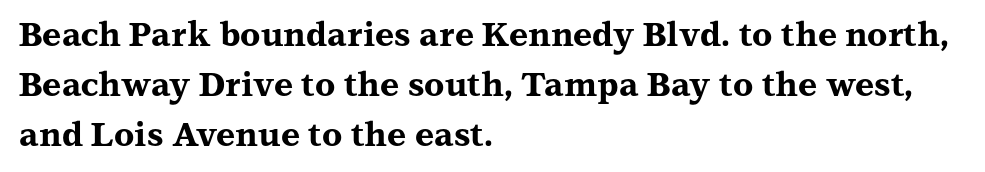
Q: Is the text bold? A: Yes.
Q: Is the text italic (slanted)? A: No, it is upright.
Q: Is the typeface a serif or a sans-serif typeface? A: Serif.
Q: Is the text underlined? A: No.
Q: How is the paragraph aligned? A: Left-aligned.
Q: Is the spacing between letters normal or unusually wide? A: Normal.
Q: Is the spacing between lines tight, normal or loose? A: Normal.
Q: Width (condensed, normal, or wide)? A: Wide.
Q: Stroke contrast? A: Medium.
Q: x-height? A: Medium.
Q: Monospaced? A: No.
